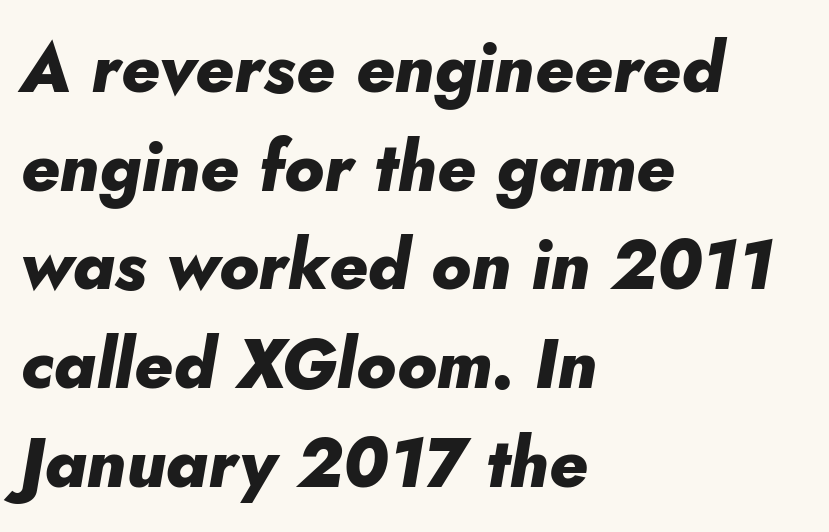
The image shows 69 px heavy type, italic (leaning right); set left-aligned, normal line spacing (1.43x), normal letter spacing, not underlined; low stroke contrast and a small x-height.
